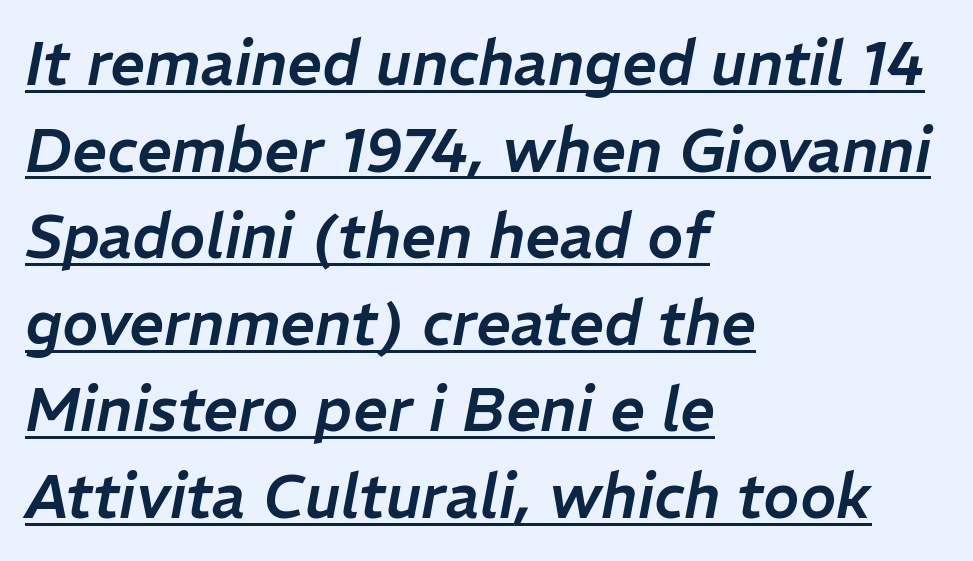
Line starts are locked; line ends wander. The leading is moderate, giving the passage an even texture. Each word holds together tightly as a unit, with standard inter-letter gaps. Each letter keeps its own natural width here, so spacing adapts to shape. The rendering applies a slant to the glyphs. These characters rest on top of a visible drawn line.
